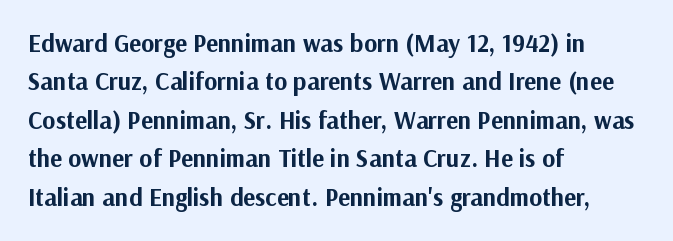
{"italic": "no", "bold": "yes", "underline": "no", "align": "left", "line_spacing": "normal", "line_spacing_ratio": 1.54, "letter_spacing": "normal", "letter_spacing_em": 0.0, "glyph_px": 25}
